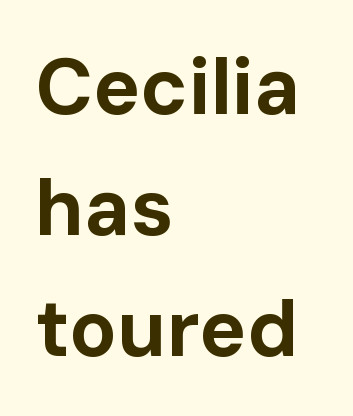
Q: Is the text bold? A: Yes.
Q: Is the text italic (slanted)? A: No, it is upright.
Q: Is the typeface a serif or a sans-serif typeface? A: Sans-serif.
Q: Is the text underlined? A: No.
Q: How is the paragraph aligned? A: Left-aligned.
Q: Is the spacing between letters normal or unusually wide? A: Normal.
Q: Is the spacing between lines tight, normal or loose? A: Normal.
Q: Width (condensed, normal, or wide)? A: Normal.
Q: Stroke contrast? A: Low.
Q: x-height? A: Medium.
Q: Monospaced? A: No.
